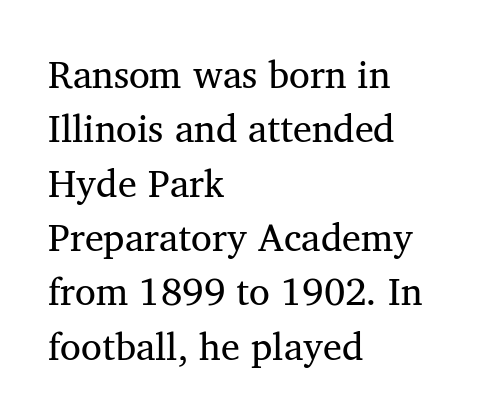
This block has exactly the height ordinary leading produces. Spacing verdict: proportional, widths tailored to each character. Descenders are the only things crossing below the line. Honestly, the letter spacing is just normal — you wouldn't notice it.
